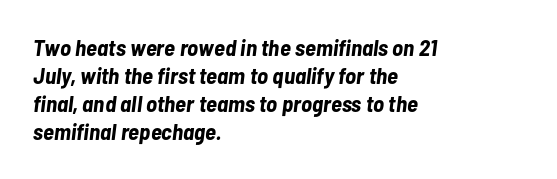
Its strokes are broad and dark, the hallmark of bold type. Each word holds together tightly as a unit, with standard inter-letter gaps. Casual observation: everything's shoved over to the left. Every character sits at an angle, as italics do.
